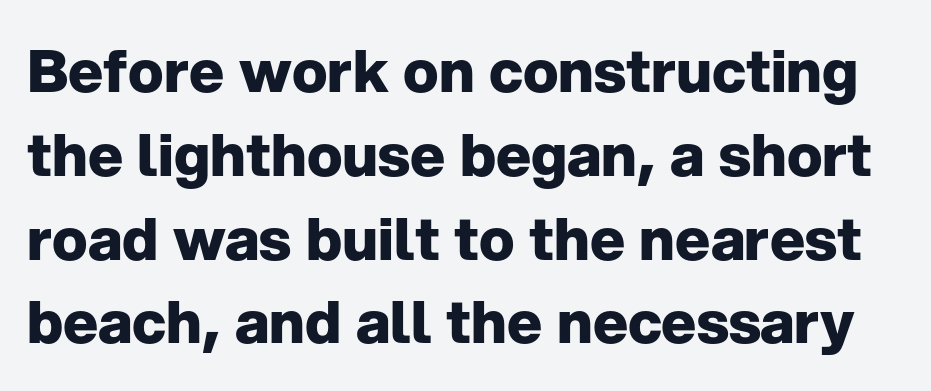
{"serif": "no", "italic": "no", "bold": "yes", "weight": "heavy", "width": "normal", "stroke_contrast": "low", "x_height": "medium", "monospaced": "no", "underline": "no", "line_spacing": "normal", "line_spacing_ratio": 1.42, "letter_spacing": "normal", "letter_spacing_em": 0.0, "glyph_px": 59}
